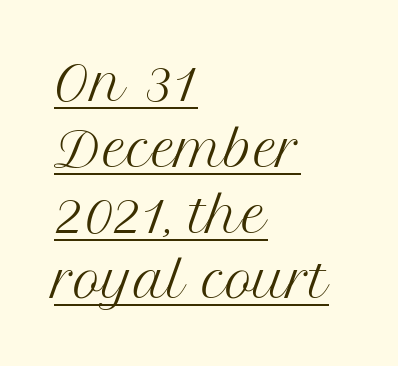
Is this a fixed-width face? No — the glyphs have proportional, varying widths. A baseline rule has been typeset under these characters. A typesetter would call this leading conventional body-copy spacing. Letters have the restrained weight of plain body copy at most.
